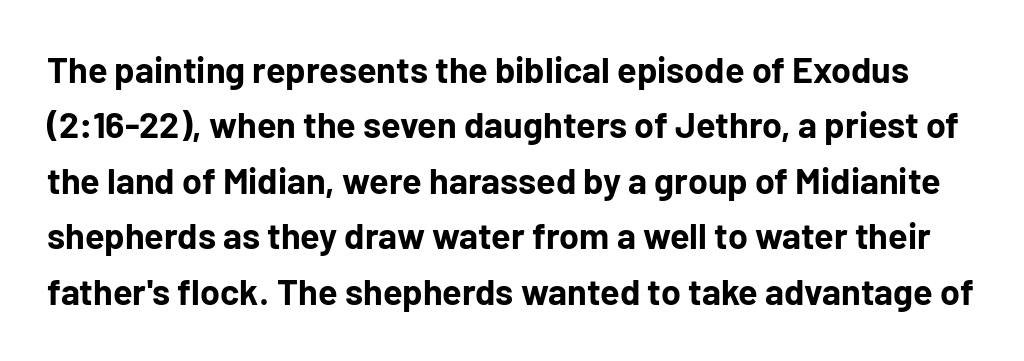
Q: Is the text bold? A: Yes.
Q: Is the text italic (slanted)? A: No, it is upright.
Q: Is the typeface a serif or a sans-serif typeface? A: Sans-serif.
Q: Is the text underlined? A: No.
Q: Is the spacing between letters normal or unusually wide? A: Normal.
Q: Is the spacing between lines tight, normal or loose? A: Normal.
Q: Width (condensed, normal, or wide)? A: Normal.
Q: Stroke contrast? A: Low.
Q: x-height? A: Medium.
Q: Monospaced? A: No.
